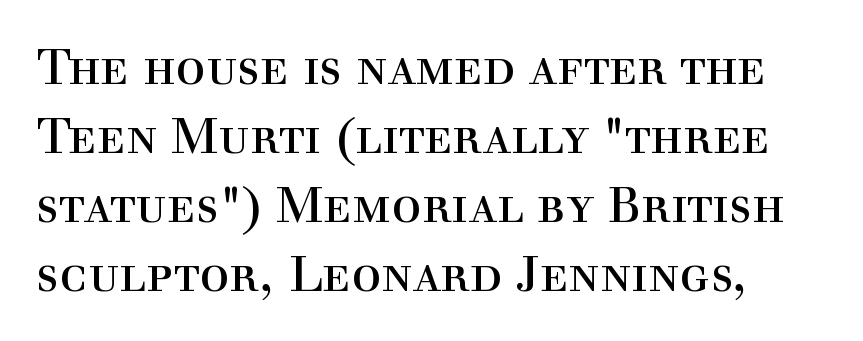
The passage shown is typeset with a serif family. The weight tops out at a normal text grade. Visually the block forms a straight wall on the left and a jagged coastline on the right. Words appear dense and cohesive because spacing is normal.
